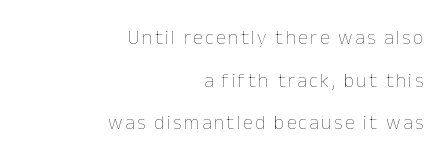
{"italic": "no", "bold": "no", "underline": "no", "align": "right", "line_spacing": "loose", "line_spacing_ratio": 2.13, "glyph_px": 20}
